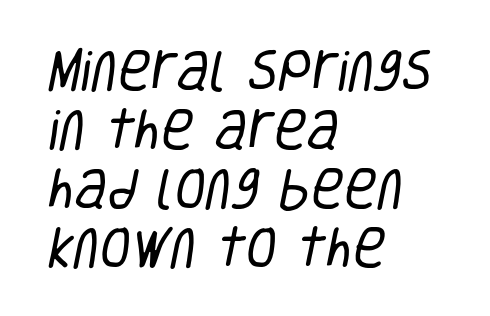
Tracking value appears to be zero — textbook default spacing. The passage is arranged the way most books set body copy — flush left. A quiet, ordinary-to-light weight characterises the typeface. This block has exactly the height ordinary leading produces.
